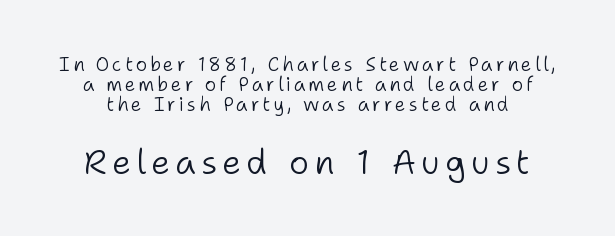
{"serif": "no", "italic": "no", "bold": "no", "weight": "light", "width": "normal", "stroke_contrast": "low", "x_height": "medium", "monospaced": "no", "underline": "no", "line_spacing": "tight", "line_spacing_ratio": 1.06, "larger_block": "second", "size_ratio": 1.79, "glyph_px": 34}
